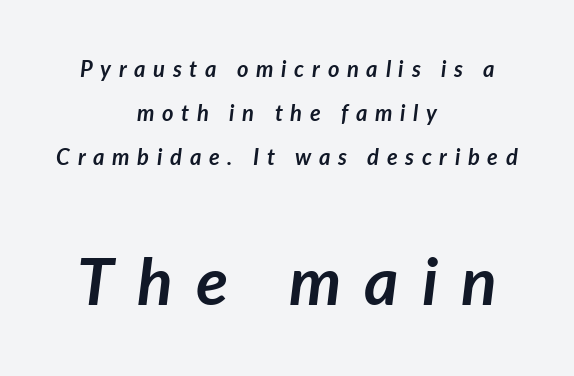
The image shows 66 px semibold type, italic (leaning right); set centered, loose line spacing (1.99x), unusually wide letter spacing (+0.35 em), not underlined; the second (bottom) block is 3.0x larger; low stroke contrast and a medium x-height.
